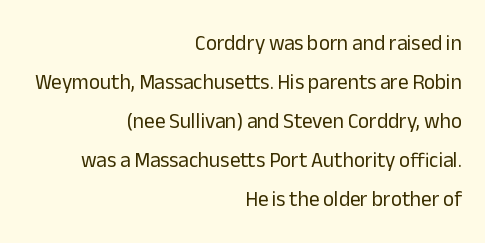
{"italic": "no", "bold": "no", "underline": "no", "align": "right", "line_spacing_ratio": 1.86, "letter_spacing": "normal", "letter_spacing_em": 0.0, "glyph_px": 21}
